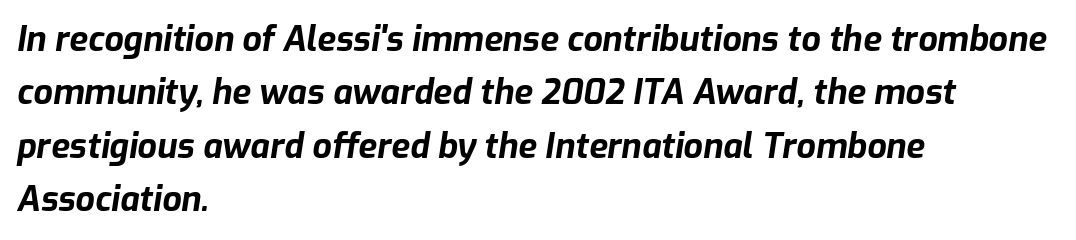
Q: Is the text bold? A: Yes.
Q: Is the text italic (slanted)? A: Yes, it leans right by about 9 degrees.
Q: Is the text underlined? A: No.
Q: How is the paragraph aligned? A: Left-aligned.
Q: Is the spacing between letters normal or unusually wide? A: Normal.
Q: Is the spacing between lines tight, normal or loose? A: Normal.
Q: Width (condensed, normal, or wide)? A: Normal.
Q: Stroke contrast? A: Low.
Q: x-height? A: Medium.
Q: Monospaced? A: No.
